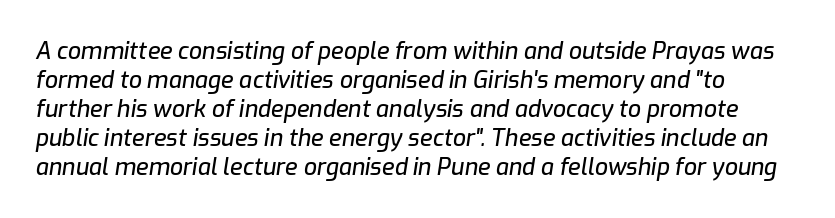
Q: Is the text italic (slanted)? A: Yes, it leans right by about 9 degrees.
Q: Is the text underlined? A: No.
Q: Is the spacing between letters normal or unusually wide? A: Normal.
Q: Is the spacing between lines tight, normal or loose? A: Normal.
